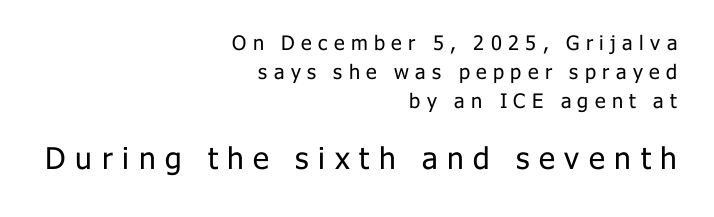
The image shows 30 px regular-weight sans-serif type, upright; set right-aligned, normal line spacing (1.46x), unusually wide letter spacing (+0.32 em), not underlined; the second (bottom) block is 1.5x larger; low stroke contrast and a medium x-height.
